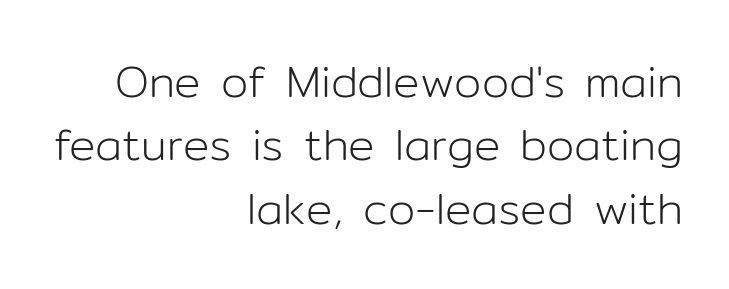
Q: Is the text bold? A: No.
Q: Is the text italic (slanted)? A: No, it is upright.
Q: Is the typeface a serif or a sans-serif typeface? A: Sans-serif.
Q: Is the text underlined? A: No.
Q: How is the paragraph aligned? A: Right-aligned.
Q: Is the spacing between letters normal or unusually wide? A: Normal.
Q: Is the spacing between lines tight, normal or loose? A: Normal.
Q: Width (condensed, normal, or wide)? A: Normal.
Q: Stroke contrast? A: Low.
Q: x-height? A: Medium.
Q: Monospaced? A: No.
